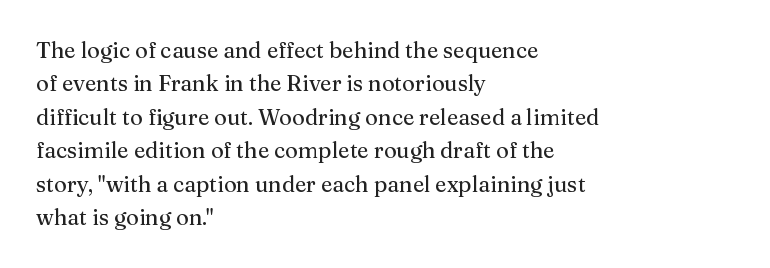
Regarding leading, the lines here are spaced in the standard way. The typography opts for an upright posture over an oblique one. Caption: multi-line text, flush left, ragged right. Nothing unusual about the tracking: characters are spaced as the font intends.
